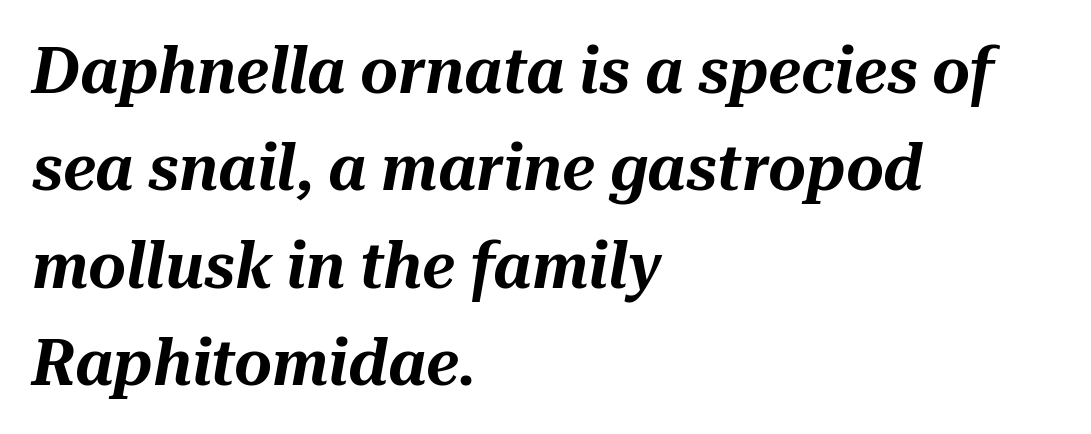
The image shows 65 px text type, italic (leaning right); set left-aligned, normal line spacing (1.5x), normal letter spacing, not underlined; medium stroke contrast and a medium x-height.
